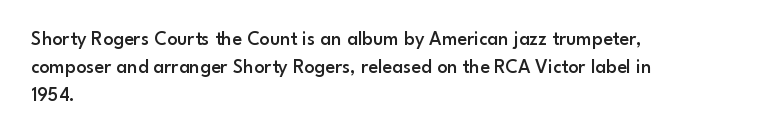
{"italic": "no", "bold": "semi", "underline": "no", "align": "left", "line_spacing": "normal", "line_spacing_ratio": 1.41, "letter_spacing": "normal", "letter_spacing_em": 0.0, "glyph_px": 20}
